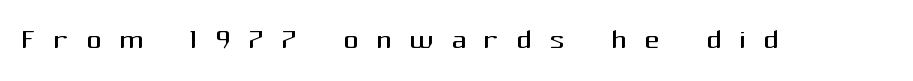
{"serif": "no", "italic": "no", "bold": "no", "weight": "regular", "width": "normal", "stroke_contrast": "medium", "x_height": "medium", "monospaced": "no", "underline": "no", "letter_spacing": "wide", "letter_spacing_em": 0.46, "glyph_px": 38}
